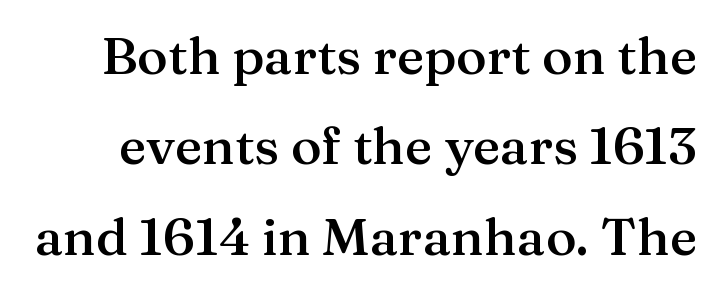
Check under the words: just untouched page. Students, this is semibold: more ink than regular, less than bold. Do the characters align in a grid? No, the font is proportional. Designer's note — italics off, roman on.
